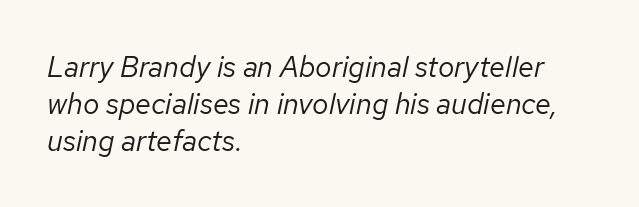
{"italic": "yes", "lean": "right", "slant_degrees": 12, "bold": "no", "weight": "regular", "width": "normal", "stroke_contrast": "low", "x_height": "medium", "monospaced": "no", "underline": "no", "align": "left", "line_spacing": "normal", "line_spacing_ratio": 1.27, "letter_spacing": "normal", "letter_spacing_em": 0.0, "glyph_px": 29}
